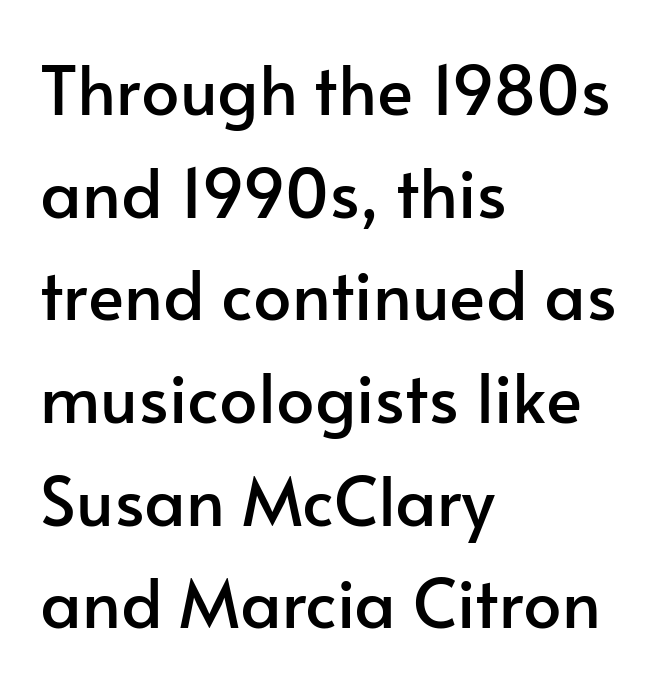
Tracking value appears to be zero — textbook default spacing. Quick note: interline space is typical. If you drew a line through each stem, it would be perfectly vertical. Font category for this specimen: sans-serif. Spacing verdict: proportional, widths tailored to each character. Check the space under the baseline: it is left empty.
